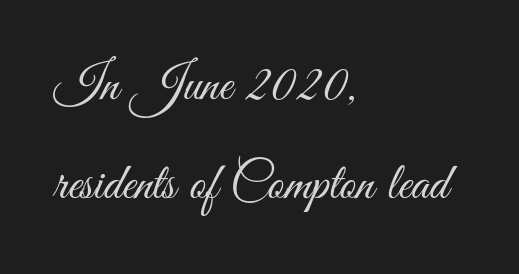
Q: Is the text bold? A: No.
Q: Is the text italic (slanted)? A: Yes.
Q: Is the typeface a serif or a sans-serif typeface? A: Sans-serif.
Q: Is the text underlined? A: No.
Q: How is the paragraph aligned? A: Left-aligned.
Q: Is the spacing between letters normal or unusually wide? A: Normal.
Q: Is the spacing between lines tight, normal or loose? A: Loose.
Q: Width (condensed, normal, or wide)? A: Condensed.
Q: Stroke contrast? A: Medium.
Q: x-height? A: Small.
Q: Monospaced? A: No.
